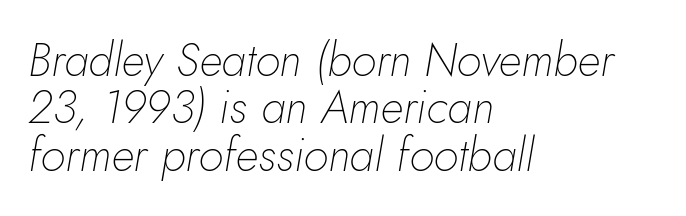
Q: Is the text bold? A: No.
Q: Is the text italic (slanted)? A: Yes, it leans right by about 10 degrees.
Q: Is the text underlined? A: No.
Q: How is the paragraph aligned? A: Left-aligned.
Q: Is the spacing between letters normal or unusually wide? A: Normal.
Q: Is the spacing between lines tight, normal or loose? A: Tight.
Q: Width (condensed, normal, or wide)? A: Normal.
Q: Stroke contrast? A: Low.
Q: x-height? A: Small.
Q: Monospaced? A: No.
